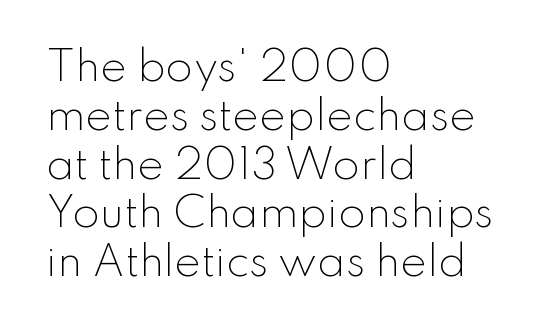
The image shows 40 px light sans-serif type, upright; set left-aligned, line spacing 1.22x, normal letter spacing, not underlined; low stroke contrast and a small x-height.
